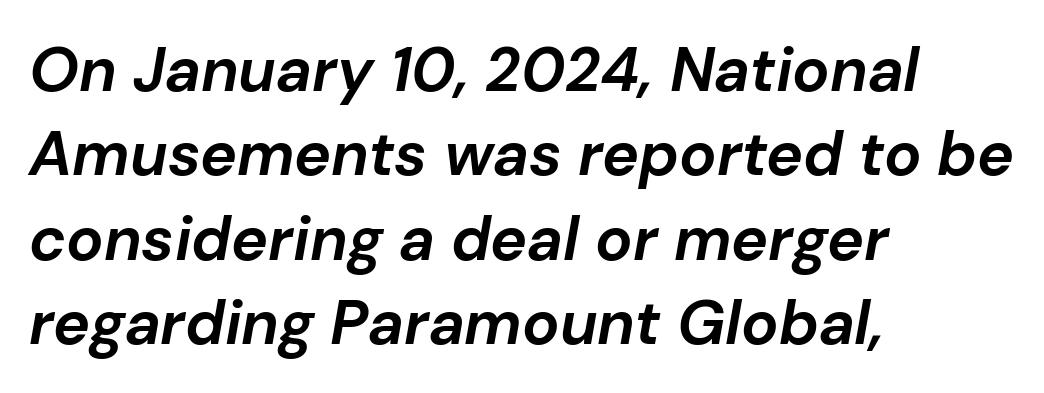
Q: Is the text bold? A: Yes.
Q: Is the text italic (slanted)? A: Yes, it leans right by about 10 degrees.
Q: Is the text underlined? A: No.
Q: How is the paragraph aligned? A: Left-aligned.
Q: Is the spacing between letters normal or unusually wide? A: Normal.
Q: Is the spacing between lines tight, normal or loose? A: Normal.
Q: Width (condensed, normal, or wide)? A: Normal.
Q: Stroke contrast? A: Low.
Q: x-height? A: Medium.
Q: Monospaced? A: No.
